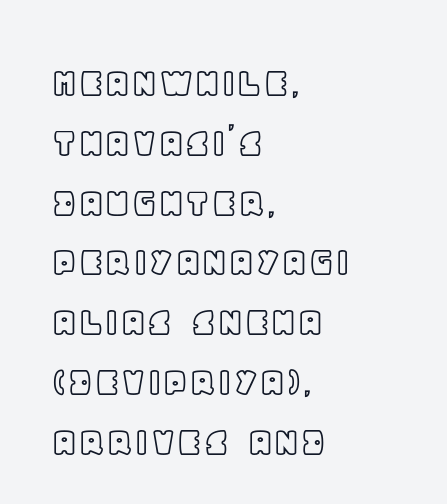
{"italic": "no", "width": "normal", "x_height": "large", "monospaced": "no", "underline": "no", "align": "left", "line_spacing": "normal", "line_spacing_ratio": 1.39, "letter_spacing": "normal", "letter_spacing_em": 0.0, "glyph_px": 43}
